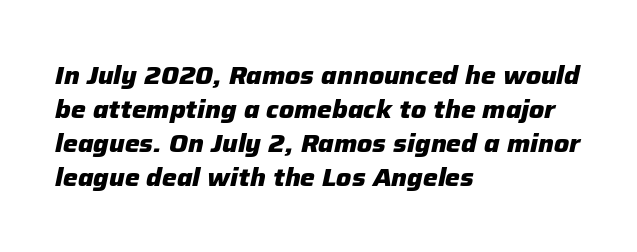
Quick note: underline off. This sample uses plain, unmodified letter spacing. The lines are quadded left. One glance says typical: line gaps are just what's usual. The text carries the slant typical of an italic or oblique font. Heavy, bold letterforms.
